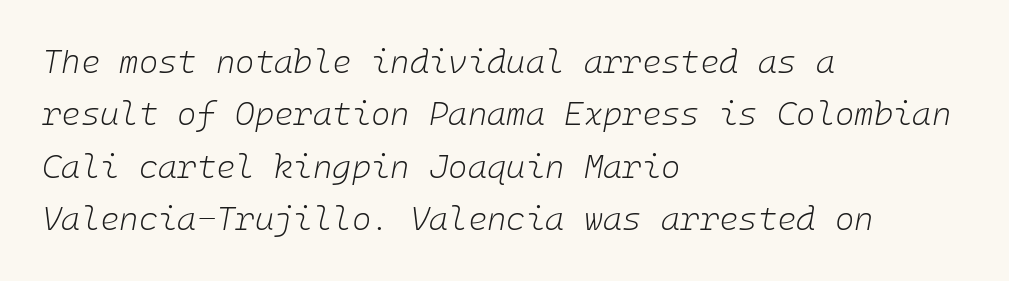
The image shows 33 px light type, italic (leaning right); set left-aligned, normal line spacing (1.59x), normal letter spacing, not underlined; low stroke contrast and a medium x-height.
